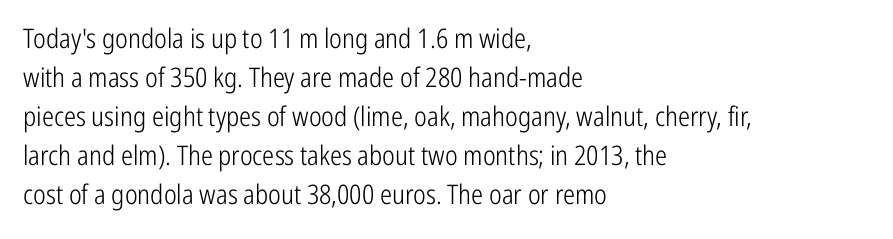
The image shows 27 px text type, upright; set left-aligned, normal line spacing (1.44x), normal letter spacing, not underlined.
